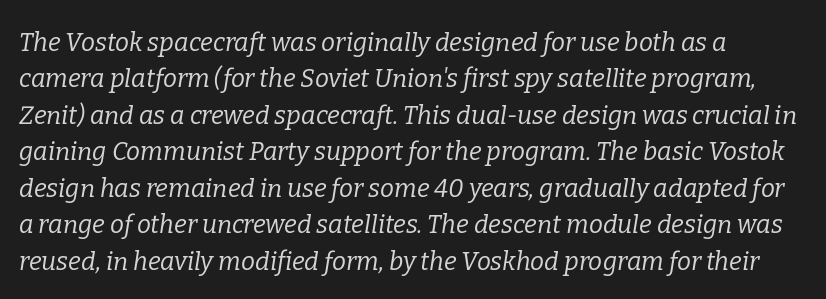
Counters stay open thanks to moderate or lighter strokes. Compared with typical paragraphs, the rows here are spaced about the same. The text carries the slant typical of an italic or oblique font. The specimen omits any rule beneath the text block's lines. The setting favours the left margin, as ordinary paragraphs usually do.
